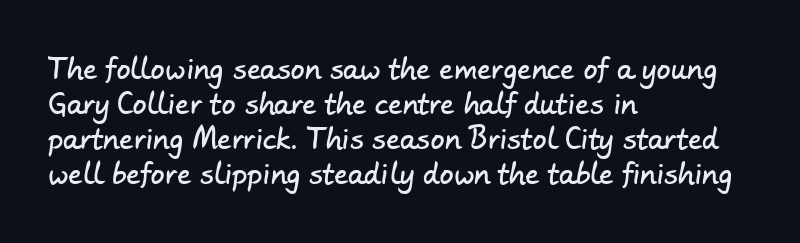
Q: Is the typeface a serif or a sans-serif typeface? A: Sans-serif.
Q: Is the text underlined? A: No.
Q: How is the paragraph aligned? A: Left-aligned.
Q: Is the spacing between letters normal or unusually wide? A: Normal.
Q: Is the spacing between lines tight, normal or loose? A: Normal.
Q: Width (condensed, normal, or wide)? A: Normal.
Q: Stroke contrast? A: Low.
Q: x-height? A: Small.
Q: Monospaced? A: No.
